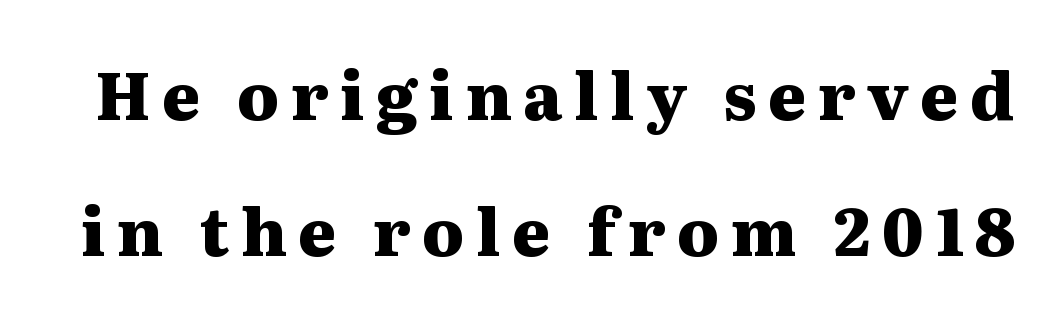
Each row of text sits above clean, open space. Is this a sans? No — the strokes have serifs. Compared with an ordinary text face, these strokes are far heavier — a full bold. Line spacing here is loose. Upright lettering throughout. Think of a printed novel: that variable character pitch is what you see here.
